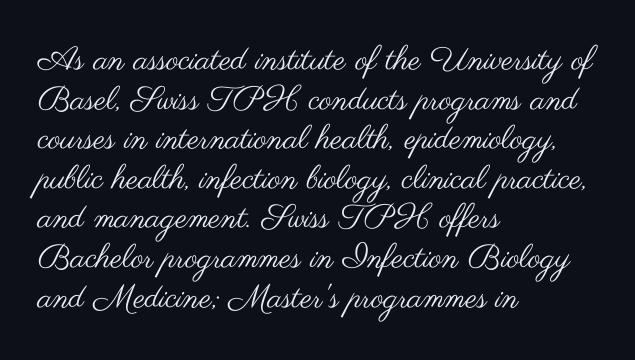
The image shows 33 px regular-weight, wide sans-serif type; set left-aligned, line spacing 1.2x, normal letter spacing, not underlined; medium stroke contrast and a small x-height.
